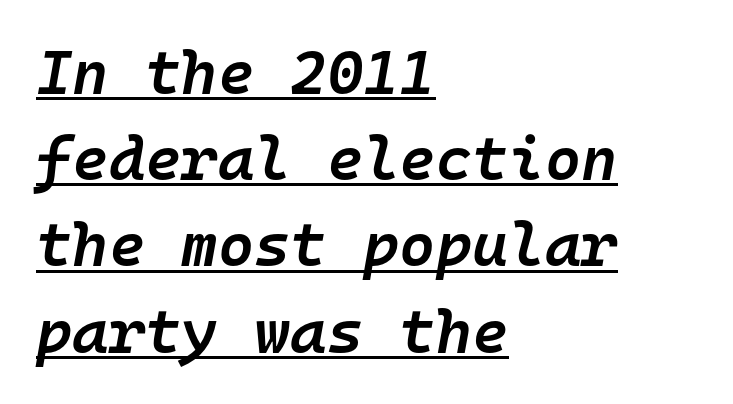
{"italic": "yes", "lean": "right", "slant_degrees": 10, "bold": "semi", "weight": "semibold", "width": "normal", "stroke_contrast": "low", "x_height": "medium", "monospaced": "yes", "underline": "yes", "align": "left", "line_spacing": "normal", "line_spacing_ratio": 1.39, "letter_spacing": "normal", "letter_spacing_em": 0.0, "glyph_px": 62}
